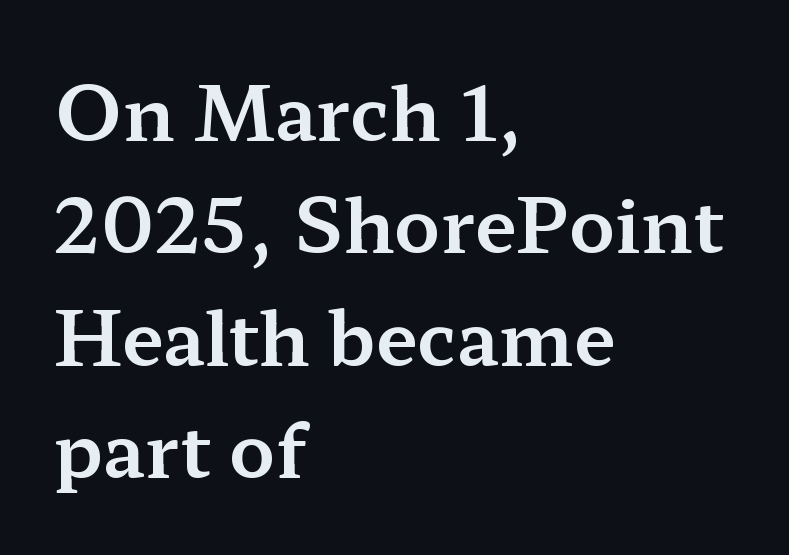
{"serif": "yes", "italic": "no", "width": "wide", "stroke_contrast": "medium", "x_height": "medium", "monospaced": "no", "underline": "no", "align": "left", "line_spacing": "normal", "line_spacing_ratio": 1.5, "letter_spacing": "normal", "letter_spacing_em": 0.0, "glyph_px": 75}
